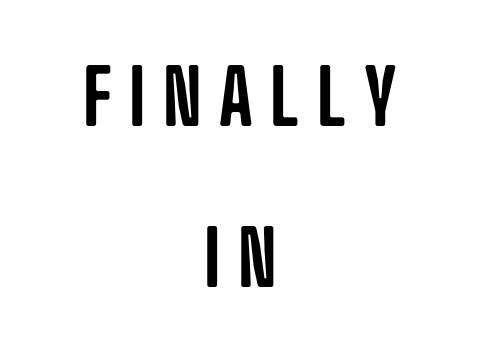
{"serif": "no", "italic": "no", "width": "condensed", "stroke_contrast": "low", "x_height": "large", "monospaced": "no", "underline": "no", "align": "center", "line_spacing": "loose", "line_spacing_ratio": 2.12, "letter_spacing": "wide", "letter_spacing_em": 0.23, "glyph_px": 76}
